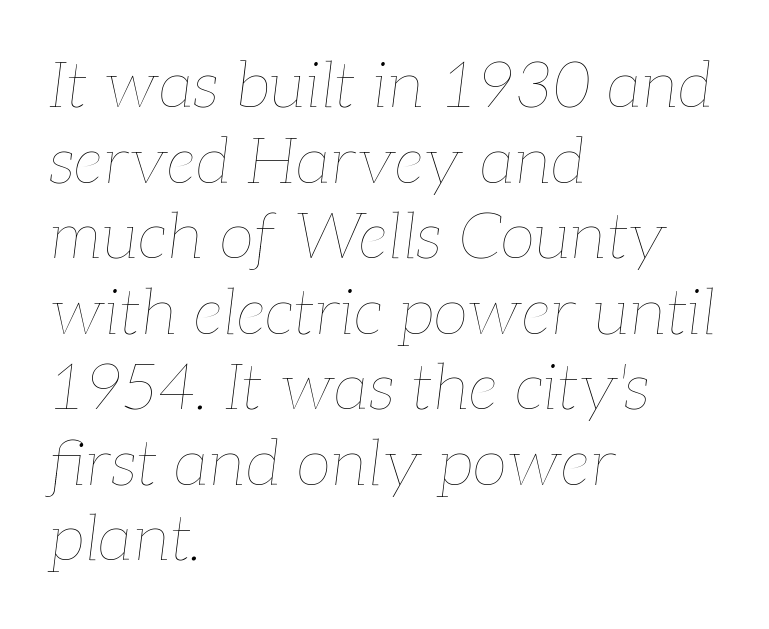
The image shows 64 px thin type, italic (leaning right); set left-aligned, line spacing 1.18x, normal letter spacing, not underlined; low stroke contrast and a medium x-height.
